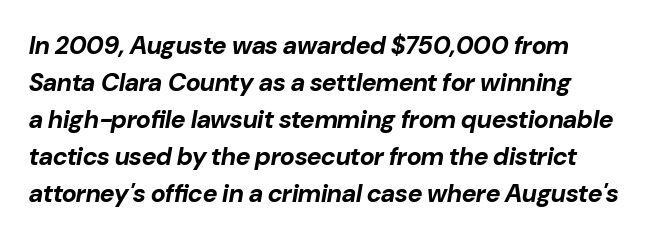
The image shows 25 px bold type, italic (leaning right); set normal line spacing (1.48x), normal letter spacing, not underlined.
